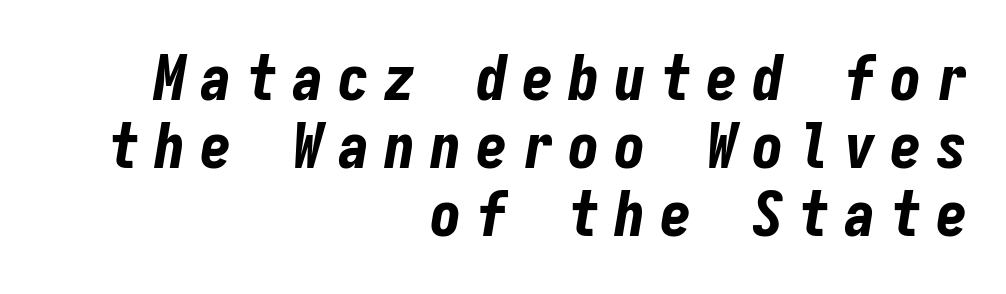
Notice how the passage keeps a crisp vertical edge on the right only. Observe the lean: these are italic letterforms. The line texture is sparse and dotted thanks to wide tracking. In terms of leading, this rendering errs on the cramped side. Honestly, there is no underline to notice here at all. The passage shown is typed in a monospace face where columns stay perfectly aligned.
